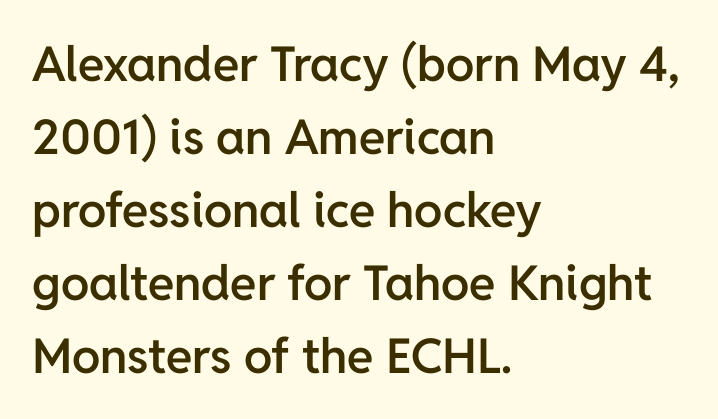
The face used here is proportionally spaced, like ordinary book or web type. A bit beefed up — I'd call it semibold rather than bold. Serifs: no, the terminals of the letterforms are clean. The rag falls on the right side of this text block.
